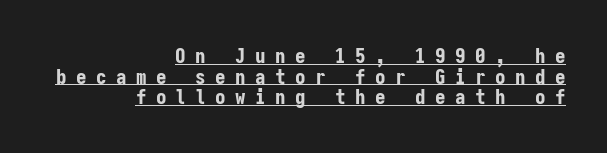
The image shows 21 px bold type, upright; set right-aligned, tight line spacing (0.98x), unusually wide letter spacing (+0.45 em), underlined.
